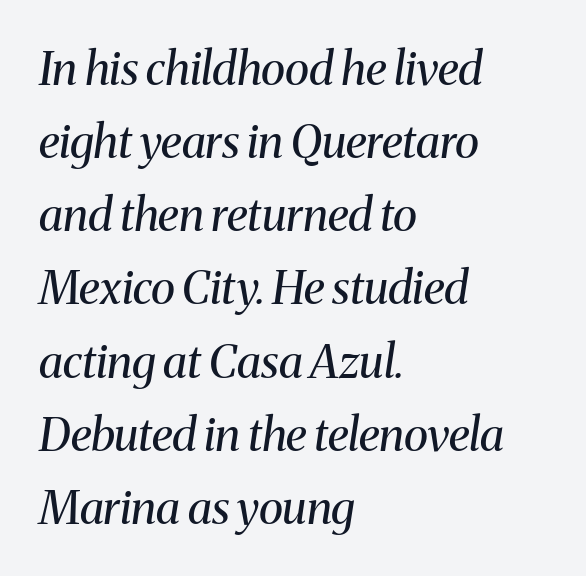
Unlike a clean sans, this face finishes its strokes with serifs. The passage shown is typed in a proportional face where columns would drift. Notice how the passage keeps a crisp vertical edge on the left only. Inter-character spacing is left at the font's built-in metrics. Stems and bowls with no extra thickness — not bold.
